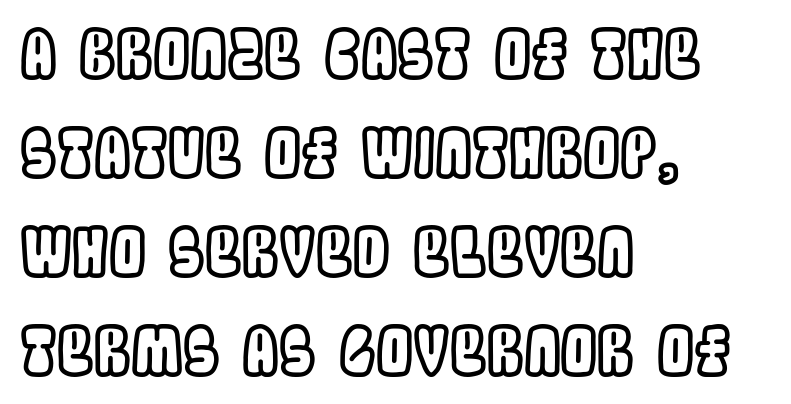
Notice how the stems are strictly vertical — no italics here. Leading matches the norm, producing a regular column. These lines are rendered in a variable-pitch font. The paragraph has a hard left edge and a soft right edge. The horizontal fit of the characters is conventional and even. This rendering features lettering with no underline.
